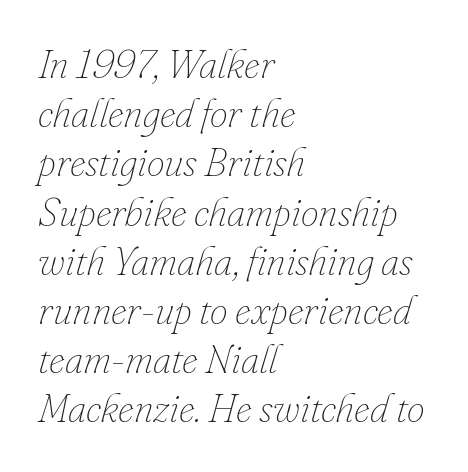
The image shows 40 px thin type, italic (leaning right); set left-aligned, line spacing 1.23x, normal letter spacing, not underlined; low stroke contrast and a small x-height.
